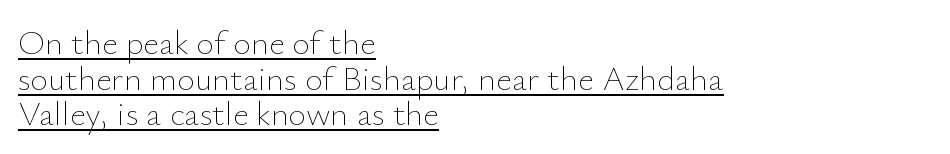
The image shows 34 px thin type, upright; set left-aligned, tight line spacing (1.05x), normal letter spacing, underlined; low stroke contrast and a small x-height.
